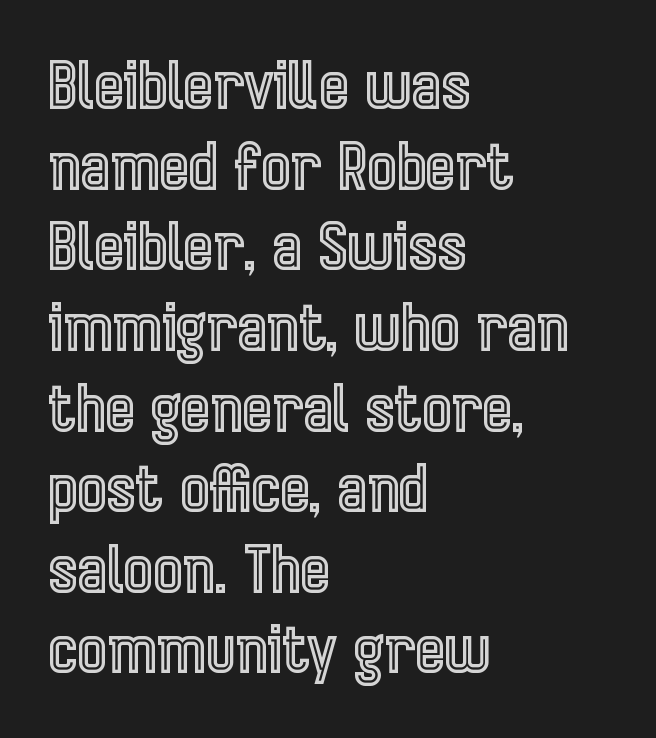
Is this a fixed-width face? No — the glyphs have proportional, varying widths. Is the letter spacing exaggerated? No — it looks like the ordinary default. Tall strokes in this sample are plumb rather than angled. These lines stack with their left ends in a neat column. The block of text has a typical density, with ordinary space between rows.
